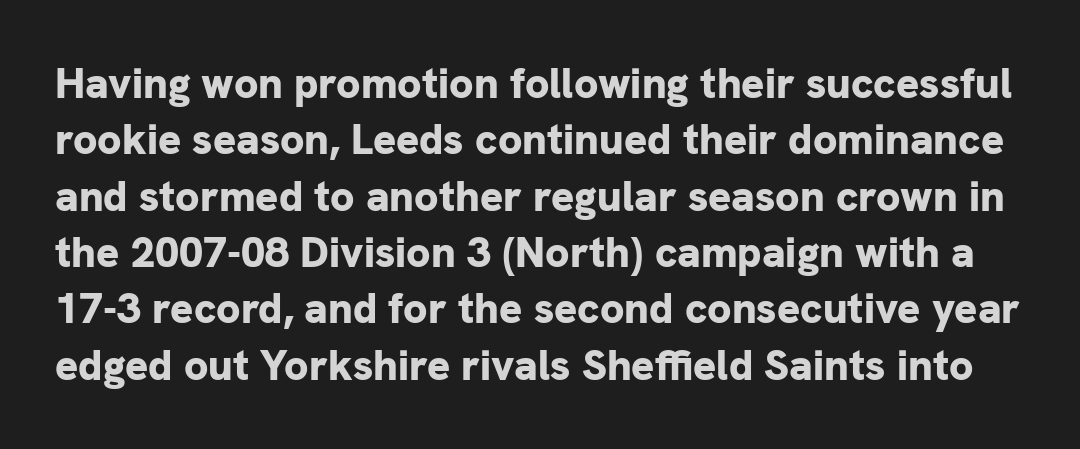
Q: Is the text bold? A: Yes.
Q: Is the text italic (slanted)? A: No, it is upright.
Q: Is the typeface a serif or a sans-serif typeface? A: Sans-serif.
Q: Is the text underlined? A: No.
Q: Is the spacing between letters normal or unusually wide? A: Normal.
Q: Is the spacing between lines tight, normal or loose? A: Normal.
Q: Width (condensed, normal, or wide)? A: Normal.
Q: Stroke contrast? A: Low.
Q: x-height? A: Medium.
Q: Monospaced? A: No.
